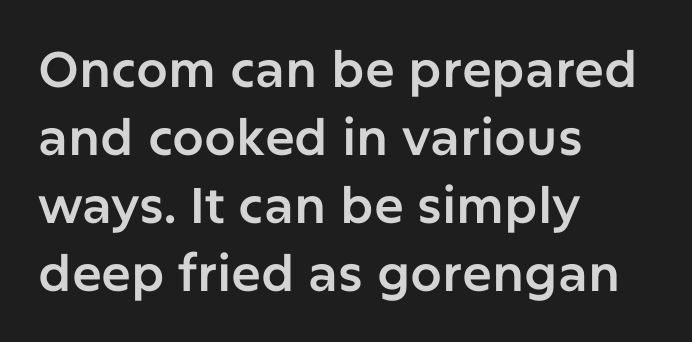
Clear beneath every line of the passage. The face used here is a sans, in the tradition of grotesques and geometrics. This sample has the flowing, uneven cadence of proportional lettering. Short note: letters normally spaced. Italic? Not at all — the glyphs are vertical. Each line starts at the same left margin while the right side varies.
